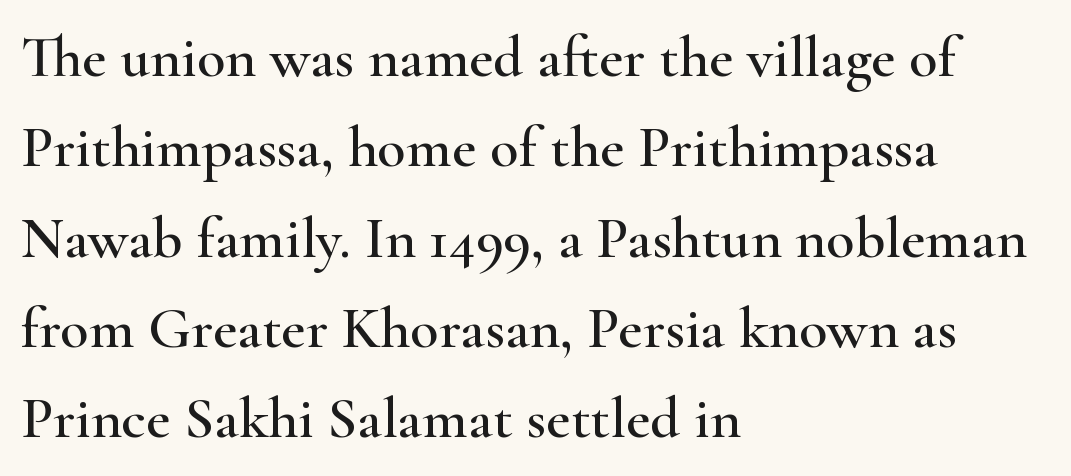
{"serif": "yes", "italic": "no", "width": "wide", "stroke_contrast": "high", "x_height": "small", "monospaced": "no", "underline": "no", "align": "left", "line_spacing": "normal", "line_spacing_ratio": 1.53, "letter_spacing": "normal", "letter_spacing_em": 0.0, "glyph_px": 59}
